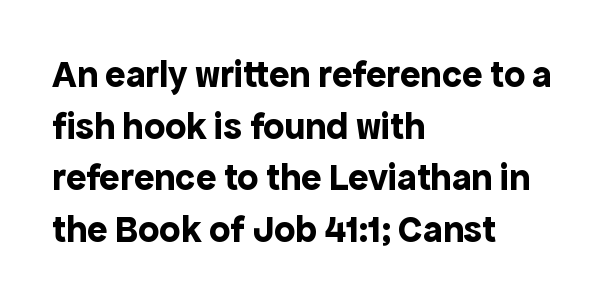
Words float on clear page, feet unadorned. Notice how the passage keeps a crisp vertical edge on the left only. A sans-serif font was chosen for this passage. Does the leading feel generous? No, just average.
